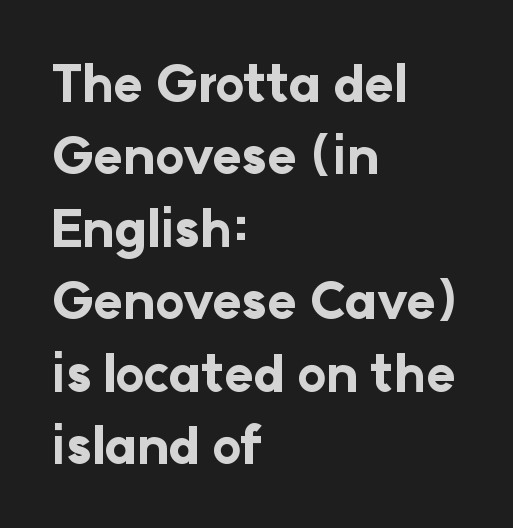
Q: Is the text bold? A: Yes.
Q: Is the text italic (slanted)? A: No, it is upright.
Q: Is the typeface a serif or a sans-serif typeface? A: Sans-serif.
Q: Is the text underlined? A: No.
Q: How is the paragraph aligned? A: Left-aligned.
Q: Is the spacing between letters normal or unusually wide? A: Normal.
Q: Is the spacing between lines tight, normal or loose? A: Normal.
Q: Width (condensed, normal, or wide)? A: Normal.
Q: Stroke contrast? A: Low.
Q: x-height? A: Medium.
Q: Monospaced? A: No.
